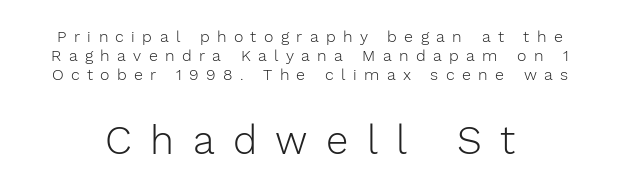
The image shows 40 px light sans-serif type, upright; set line spacing 1.18x, unusually wide letter spacing (+0.46 em), not underlined; the second (bottom) block is 2.5x larger; low stroke contrast and a medium x-height.
